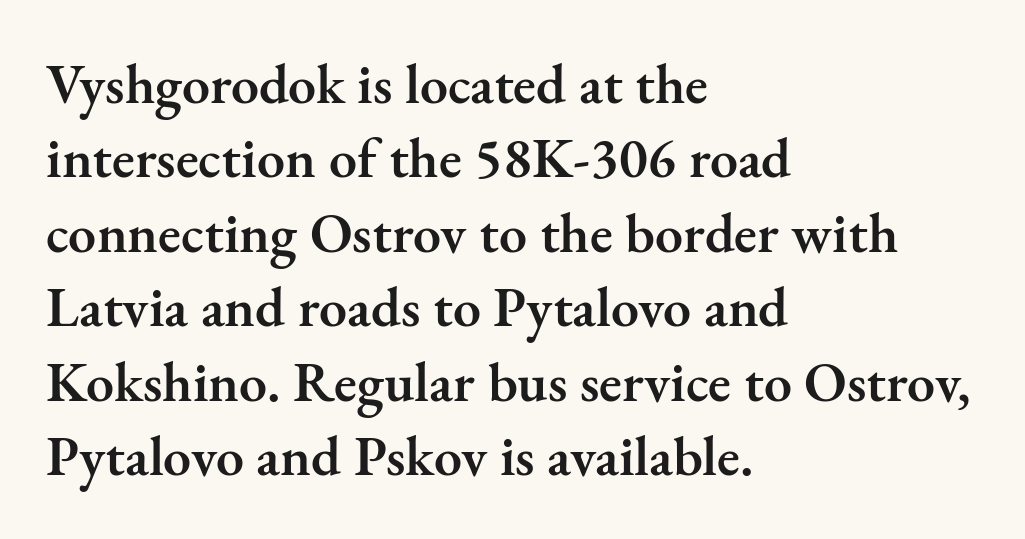
{"serif": "yes", "italic": "no", "bold": "semi", "weight": "semibold", "width": "normal", "stroke_contrast": "medium", "x_height": "small", "monospaced": "no", "underline": "no", "align": "left", "line_spacing": "normal", "line_spacing_ratio": 1.33, "letter_spacing": "normal", "letter_spacing_em": 0.0, "glyph_px": 56}
